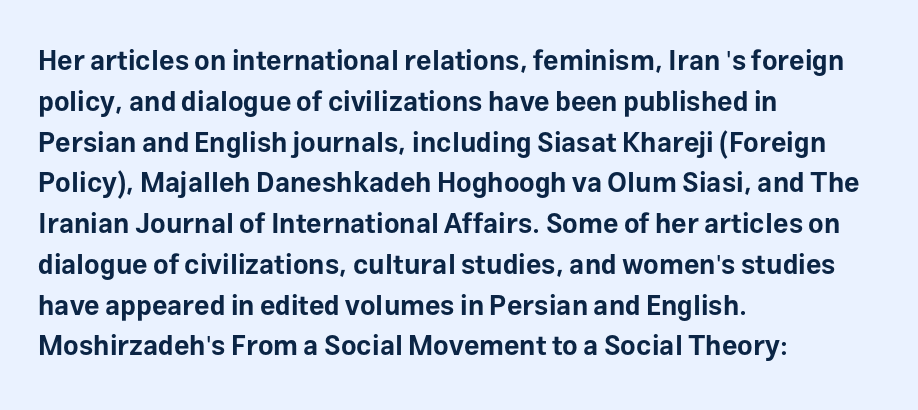
The image shows 27 px bold type, upright; set left-aligned, normal line spacing (1.51x), normal letter spacing, not underlined.
